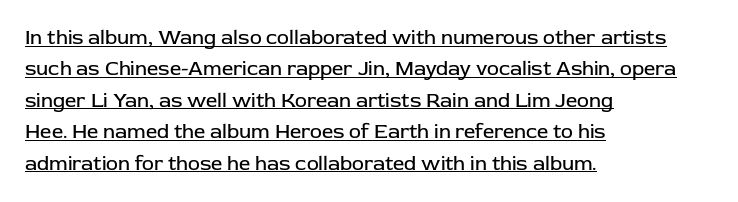
{"italic": "no", "bold": "no", "underline": "yes", "align": "left", "line_spacing": "normal", "line_spacing_ratio": 1.57, "letter_spacing": "normal", "letter_spacing_em": 0.0, "glyph_px": 20}
